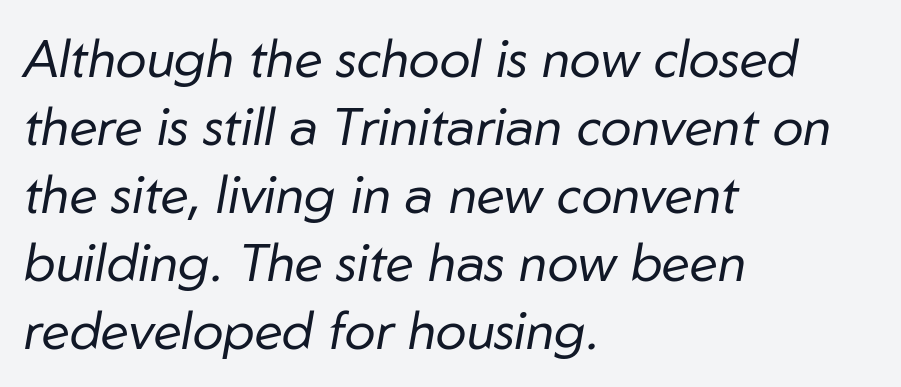
{"italic": "yes", "lean": "right", "slant_degrees": 10, "bold": "no", "weight": "regular", "width": "normal", "stroke_contrast": "low", "x_height": "medium", "monospaced": "no", "underline": "no", "align": "left", "line_spacing": "normal", "line_spacing_ratio": 1.31, "letter_spacing": "normal", "letter_spacing_em": 0.0, "glyph_px": 52}
